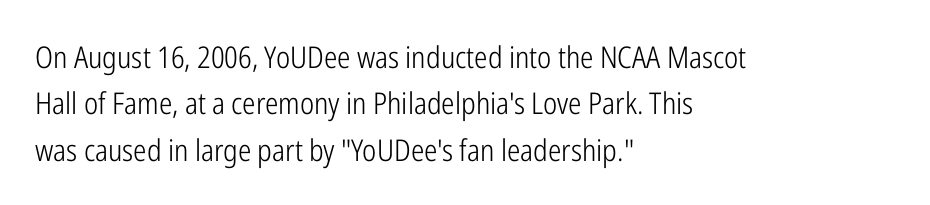
Q: Is the text bold? A: No.
Q: Is the text italic (slanted)? A: No, it is upright.
Q: Is the typeface a serif or a sans-serif typeface? A: Sans-serif.
Q: Is the text underlined? A: No.
Q: How is the paragraph aligned? A: Left-aligned.
Q: Is the spacing between letters normal or unusually wide? A: Normal.
Q: Is the spacing between lines tight, normal or loose? A: Normal.
Q: Width (condensed, normal, or wide)? A: Condensed.
Q: Stroke contrast? A: Low.
Q: x-height? A: Medium.
Q: Monospaced? A: No.
